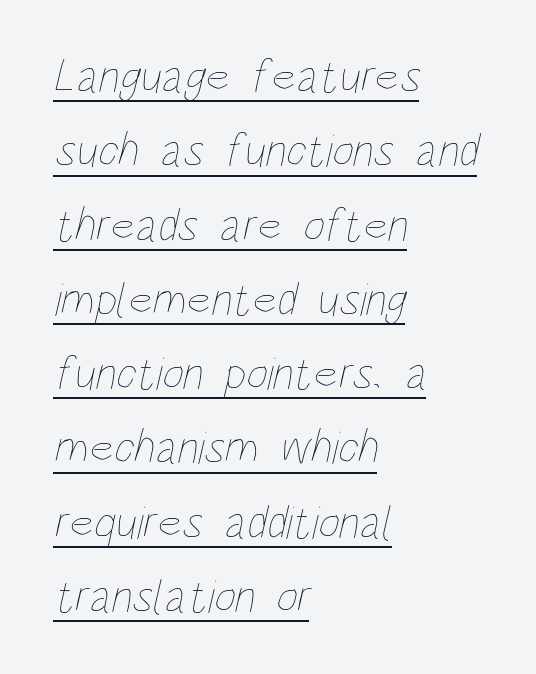
{"bold": "no", "weight": "thin", "width": "condensed", "stroke_contrast": "low", "x_height": "large", "monospaced": "no", "underline": "yes", "align": "left", "line_spacing": "normal", "line_spacing_ratio": 1.58, "letter_spacing": "normal", "letter_spacing_em": 0.0, "glyph_px": 47}
